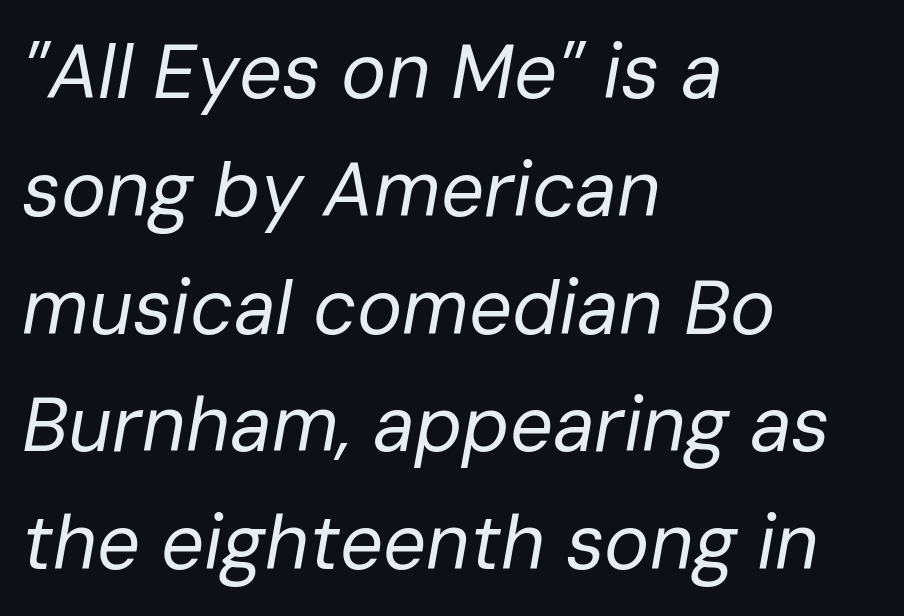
Does extra space separate the letters? No, they use regular spacing. Line spacing here is normal. The text carries the slant typical of an italic or oblique font. On a weight scale, this lands at 450 or below.
